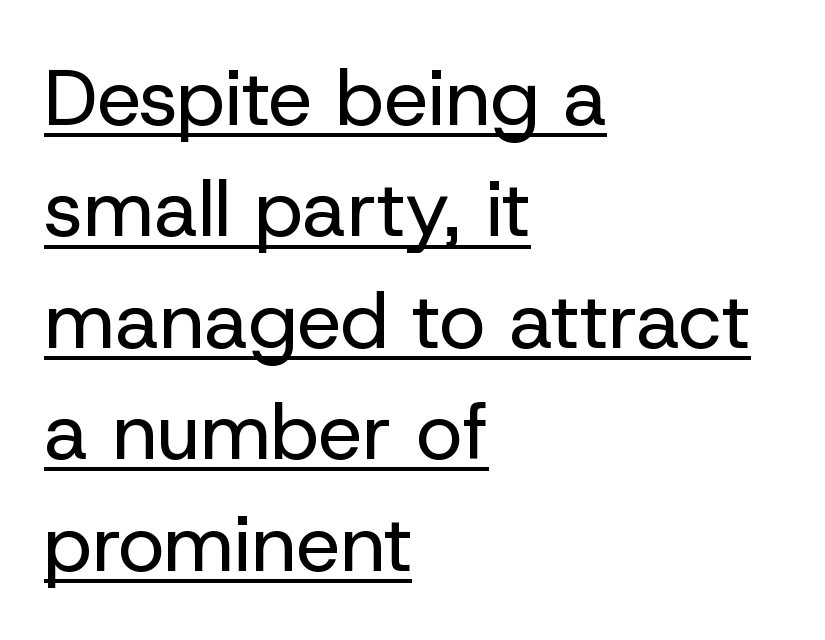
Leftover space on each line is placed entirely after the last word. Vertical stems look standard width or narrower in stroke. Do the letters lean? They stand straight. Students, note that the glyphs here touch the page at normal intervals. The passage shown stacks its lines at a standard gap.
